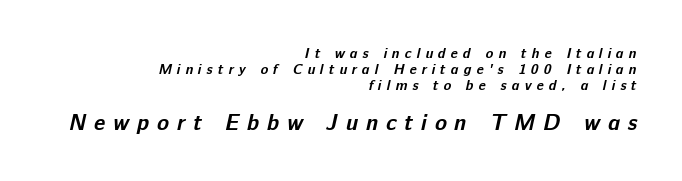
The image shows 22 px bold type; set right-aligned, tight line spacing (1.15x), unusually wide letter spacing (+0.36 em), not underlined; the second (bottom) block is 1.57x larger.
